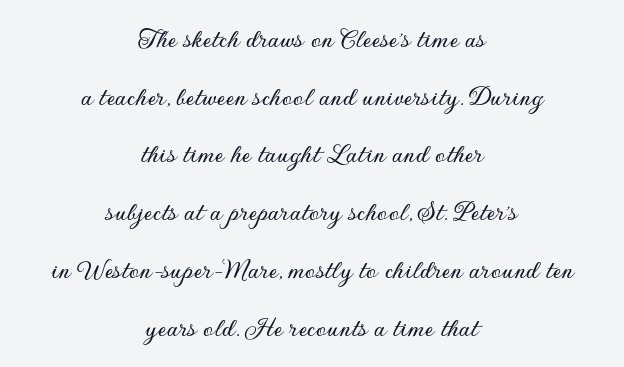
The image shows 29 px sans-serif type; set centered, loose line spacing (1.99x), normal letter spacing, not underlined; low stroke contrast and a small x-height.
